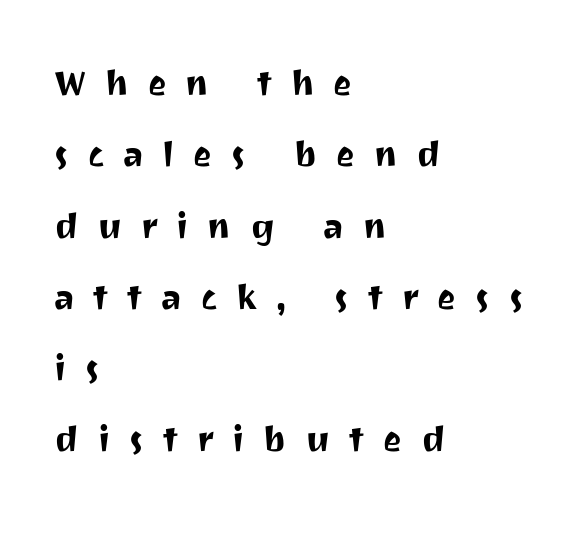
{"serif": "no", "italic": "no", "width": "normal", "stroke_contrast": "medium", "x_height": "medium", "monospaced": "no", "underline": "no", "align": "left", "line_spacing": "normal", "line_spacing_ratio": 1.62, "letter_spacing": "wide", "letter_spacing_em": 0.43, "glyph_px": 44}
